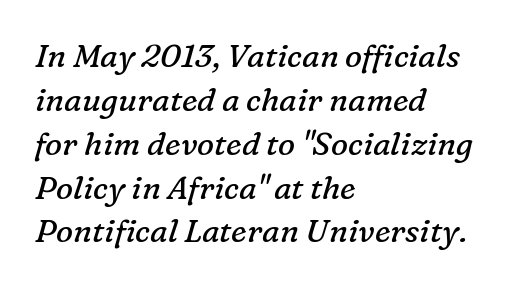
Q: Is the text bold? A: No.
Q: Is the text italic (slanted)? A: Yes, it leans right by about 16 degrees.
Q: Is the typeface a serif or a sans-serif typeface? A: Serif.
Q: Is the text underlined? A: No.
Q: How is the paragraph aligned? A: Left-aligned.
Q: Is the spacing between letters normal or unusually wide? A: Normal.
Q: Is the spacing between lines tight, normal or loose? A: Normal.
Q: Width (condensed, normal, or wide)? A: Normal.
Q: Stroke contrast? A: Low.
Q: x-height? A: Medium.
Q: Monospaced? A: No.
